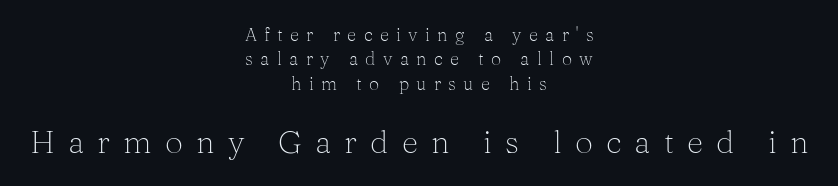
Two sizes are in play, and the larger belongs to the second block. Honestly, there is no underline to notice here at all. Vertical strokes here are truly vertical. Letter spacing: wide.
